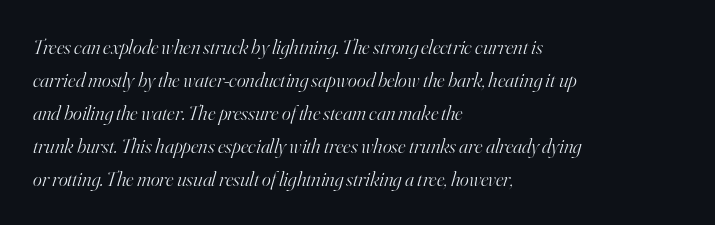
Q: Is the text bold? A: No.
Q: Is the text italic (slanted)? A: Yes, it leans right by about 16 degrees.
Q: Is the text underlined? A: No.
Q: How is the paragraph aligned? A: Left-aligned.
Q: Is the spacing between letters normal or unusually wide? A: Normal.
Q: Is the spacing between lines tight, normal or loose? A: Normal.
